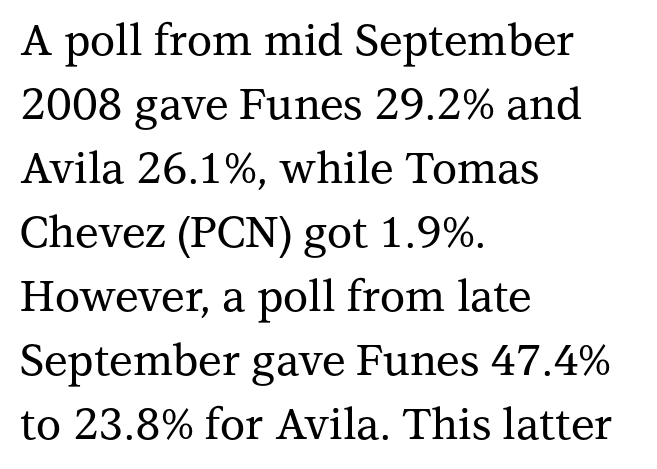
The image shows 43 px serif type, upright; set left-aligned, normal line spacing (1.49x), normal letter spacing, not underlined; medium stroke contrast and a medium x-height.
